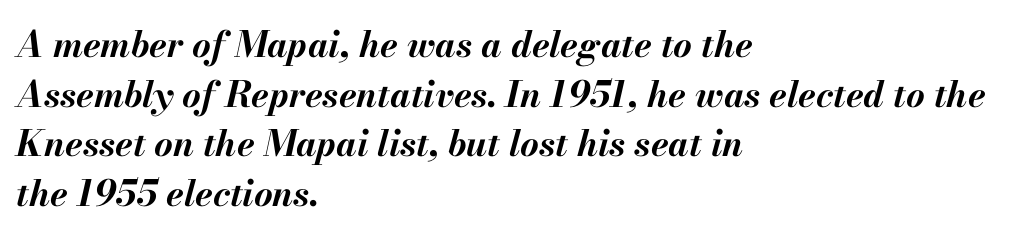
The image shows 36 px bold type, italic (leaning right); set left-aligned, normal line spacing (1.38x), normal letter spacing, not underlined; medium stroke contrast and a small x-height.
